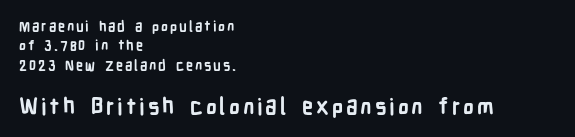
A normal amount of white space separates one row of letters from the next. Words float on clear page, feet unadorned. The more generous point size was reserved for the lower chunk. These lines are set flush left with a ragged right edge.
